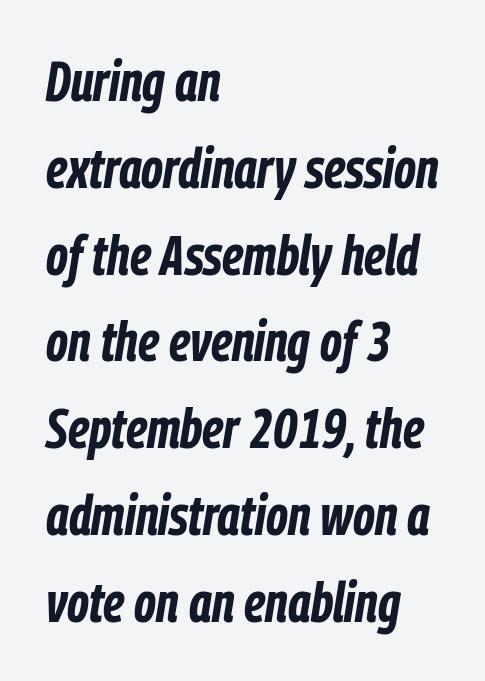
Does the lettering tilt? It does — this is italic. Anything drawn beneath the words? Only blank space. Spacing verdict: proportional, widths tailored to each character. Its strokes are broad and dark, the hallmark of bold type.
